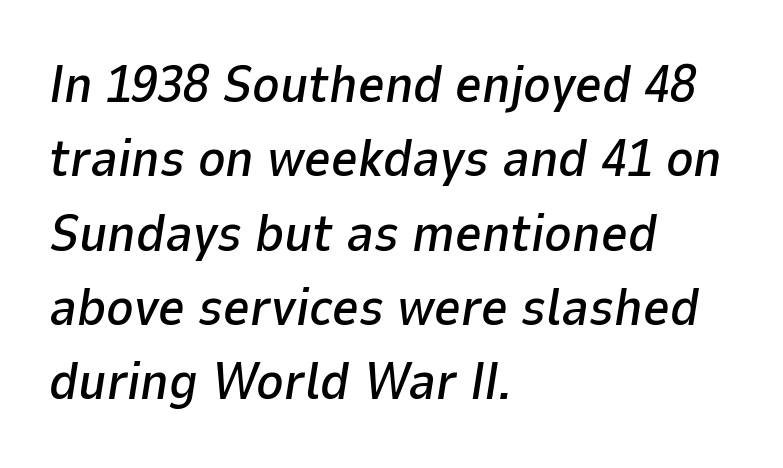
{"italic": "yes", "lean": "right", "slant_degrees": 9, "width": "normal", "stroke_contrast": "low", "x_height": "medium", "monospaced": "no", "underline": "no", "align": "left", "line_spacing": "normal", "line_spacing_ratio": 1.43, "letter_spacing": "normal", "letter_spacing_em": 0.0, "glyph_px": 52}
